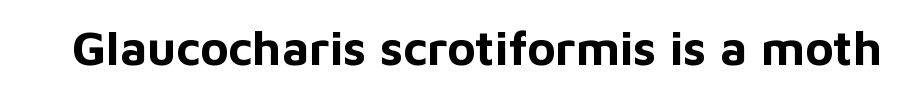
Q: Is the text bold? A: Yes.
Q: Is the text italic (slanted)? A: No, it is upright.
Q: Is the typeface a serif or a sans-serif typeface? A: Sans-serif.
Q: Is the text underlined? A: No.
Q: Is the spacing between letters normal or unusually wide? A: Normal.
Q: Width (condensed, normal, or wide)? A: Normal.
Q: Stroke contrast? A: Low.
Q: x-height? A: Medium.
Q: Monospaced? A: No.
